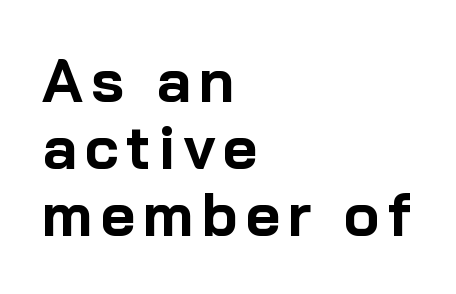
The image shows 60 px bold sans-serif type, upright; set left-aligned, tight line spacing (1.12x), not underlined; low stroke contrast and a medium x-height.
